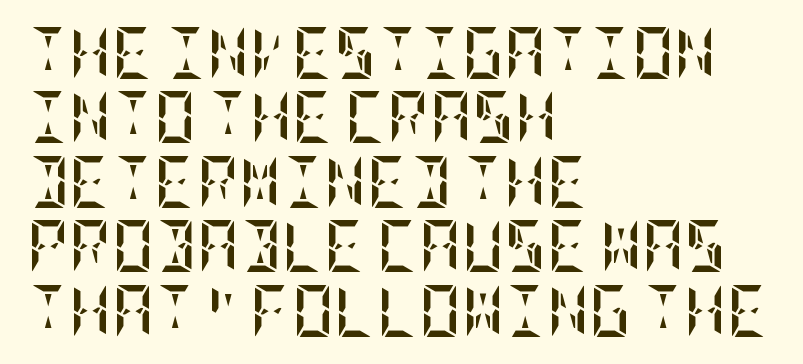
{"italic": "no", "bold": "yes", "weight": "semibold", "width": "condensed", "stroke_contrast": "low", "x_height": "large", "underline": "no", "align": "left", "line_spacing_ratio": 1.24, "letter_spacing": "normal", "letter_spacing_em": 0.0, "glyph_px": 52}
